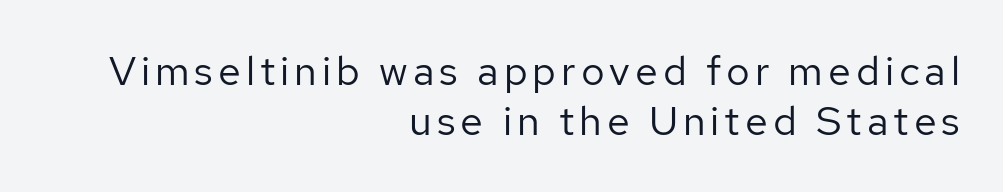
Q: Is the text bold? A: No.
Q: Is the text italic (slanted)? A: No, it is upright.
Q: Is the typeface a serif or a sans-serif typeface? A: Sans-serif.
Q: Is the text underlined? A: No.
Q: How is the paragraph aligned? A: Right-aligned.
Q: Width (condensed, normal, or wide)? A: Normal.
Q: Stroke contrast? A: Low.
Q: x-height? A: Medium.
Q: Monospaced? A: No.
